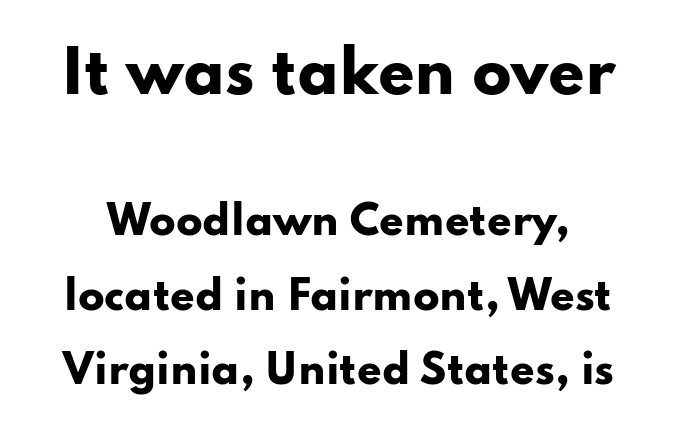
Q: Is the text bold? A: Yes.
Q: Is the text italic (slanted)? A: No, it is upright.
Q: Is the typeface a serif or a sans-serif typeface? A: Sans-serif.
Q: Is the text underlined? A: No.
Q: Is the spacing between letters normal or unusually wide? A: Normal.
Q: Is the spacing between lines tight, normal or loose? A: Loose.
Q: Which block of text is set in a larger size, the first (top) or the second (bottom)? A: The first (top) one.
Q: Width (condensed, normal, or wide)? A: Wide.
Q: Stroke contrast? A: Low.
Q: x-height? A: Small.
Q: Monospaced? A: No.
